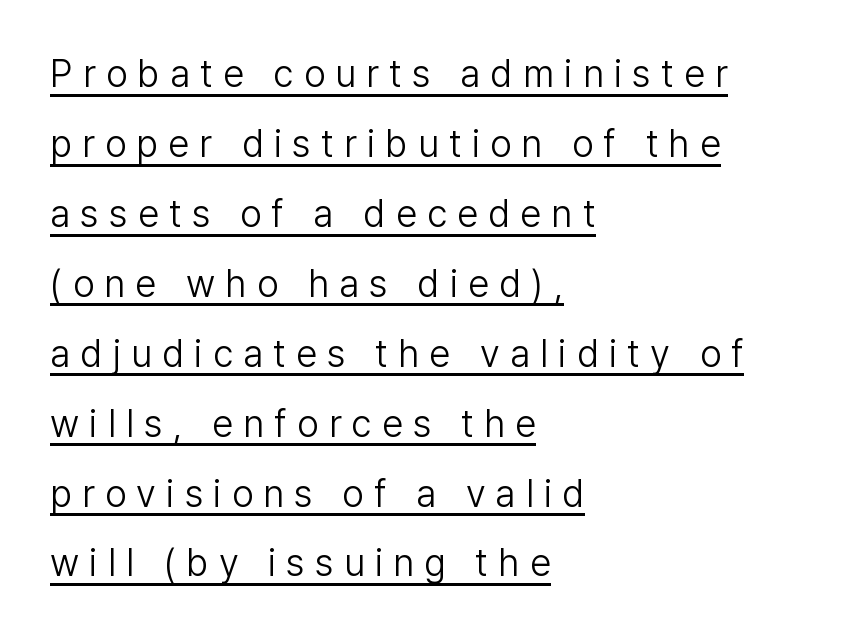
Compared with typical body copy, the letter spacing here is much looser. The strokes are not fattened; the text isn't bold. The lettering holds an erect, upright posture throughout. A rule runs beneath these lines of type. The letters advance in unequal steps, a hallmark of proportional type. Layout note: lines flush left.
